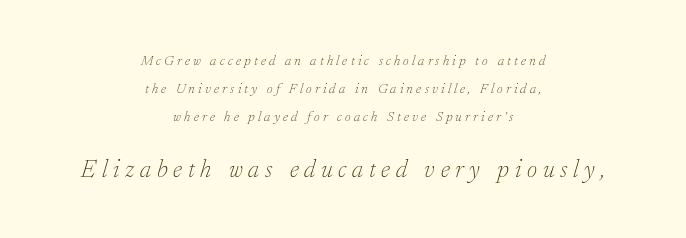
{"italic": "yes", "lean": "right", "slant_degrees": 17, "bold": "no", "underline": "no", "align": "center", "line_spacing": "loose", "line_spacing_ratio": 1.99, "letter_spacing": "wide", "letter_spacing_em": 0.23, "larger_block": "second", "size_ratio": 1.79, "glyph_px": 25}
